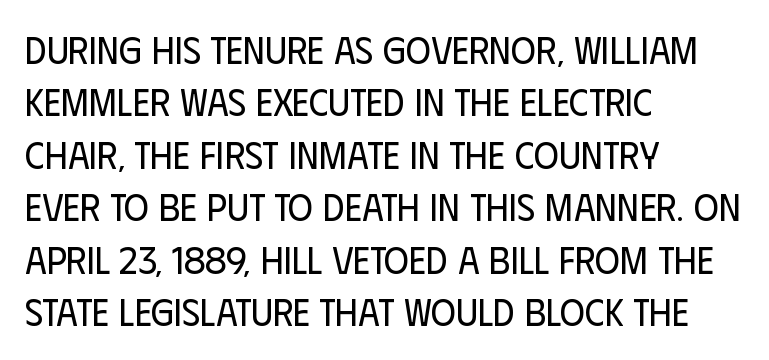
Here the designer chose a conventional face with non-uniform glyph widths. The area under the type is left untouched. There is no visible air inserted between adjacent glyphs. Stem width sits at or under what a default text font uses. This sample uses an upright cut, with every glyph sitting square on the baseline. A typesetter would call this leading conventional body-copy spacing.
